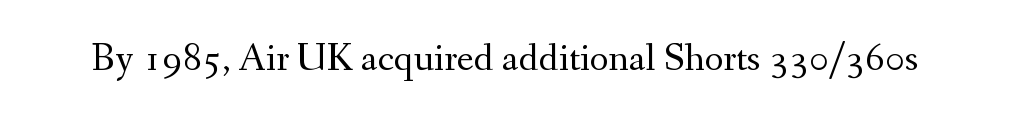
The image shows 40 px regular-weight serif type, upright; set normal letter spacing, not underlined; medium stroke contrast and a small x-height.
